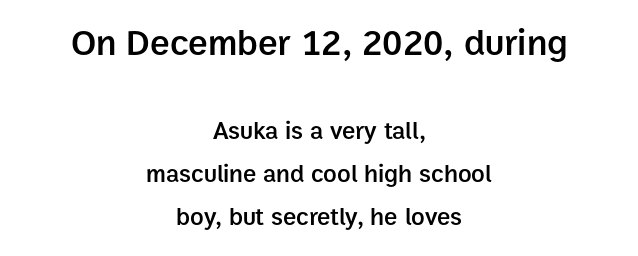
Q: Is the text bold? A: Semi-bold.
Q: Is the text italic (slanted)? A: No, it is upright.
Q: Is the typeface a serif or a sans-serif typeface? A: Sans-serif.
Q: Is the text underlined? A: No.
Q: How is the paragraph aligned? A: Centered.
Q: Is the spacing between letters normal or unusually wide? A: Normal.
Q: Which block of text is set in a larger size, the first (top) or the second (bottom)? A: The first (top) one.
Q: Width (condensed, normal, or wide)? A: Normal.
Q: Stroke contrast? A: Low.
Q: x-height? A: Medium.
Q: Monospaced? A: No.
